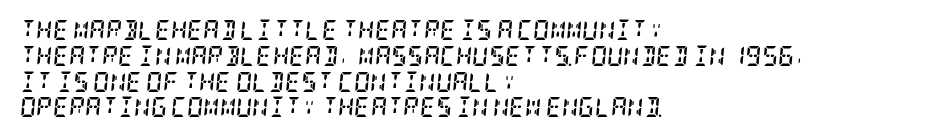
Q: Is the text bold? A: Yes.
Q: Is the text italic (slanted)? A: Yes, it leans right by about 5 degrees.
Q: Is the text underlined? A: No.
Q: How is the paragraph aligned? A: Left-aligned.
Q: Is the spacing between letters normal or unusually wide? A: Normal.
Q: Is the spacing between lines tight, normal or loose? A: Normal.
